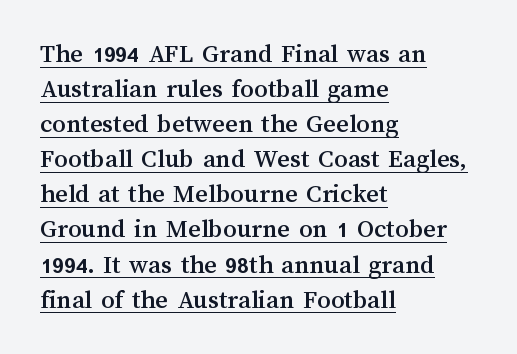
Q: Is the text italic (slanted)? A: No, it is upright.
Q: Is the text underlined? A: Yes.
Q: How is the paragraph aligned? A: Left-aligned.
Q: Is the spacing between letters normal or unusually wide? A: Normal.
Q: Is the spacing between lines tight, normal or loose? A: Normal.
